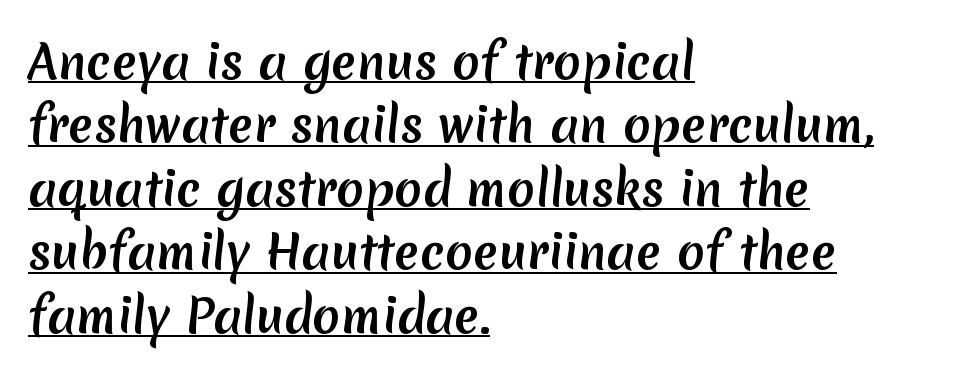
{"serif": "no", "width": "normal", "stroke_contrast": "medium", "x_height": "medium", "monospaced": "no", "underline": "yes", "align": "left", "line_spacing": "normal", "line_spacing_ratio": 1.38, "letter_spacing": "normal", "letter_spacing_em": 0.0, "glyph_px": 46}
